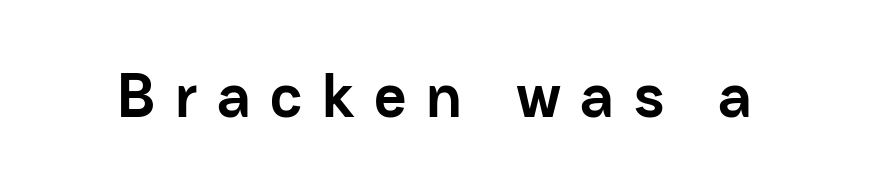
When letters stand straight like this, we call the style roman or upright. How heavy is the stroke? Heavy — this is a bold. The rendering shows plain stroke endings on the letterforms — a sans-serif design. The passage shown is typed in a proportional face where columns would drift.
